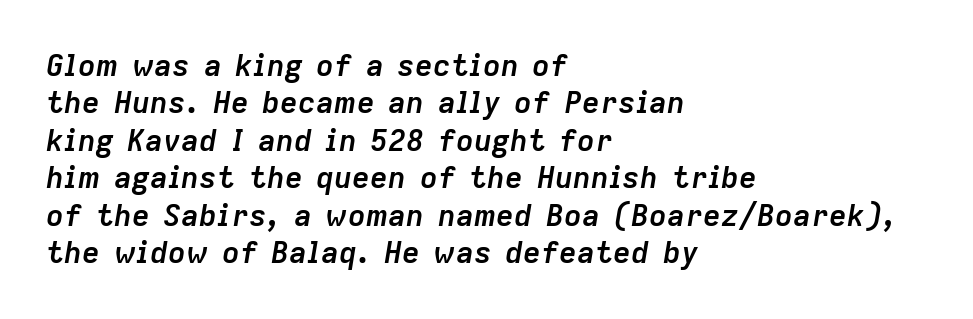
Q: Is the text bold? A: Yes.
Q: Is the text italic (slanted)? A: Yes, it leans right by about 9 degrees.
Q: Is the text underlined? A: No.
Q: How is the paragraph aligned? A: Left-aligned.
Q: Is the spacing between letters normal or unusually wide? A: Normal.
Q: Is the spacing between lines tight, normal or loose? A: Normal.
Q: Width (condensed, normal, or wide)? A: Normal.
Q: Stroke contrast? A: Low.
Q: x-height? A: Medium.
Q: Monospaced? A: No.
